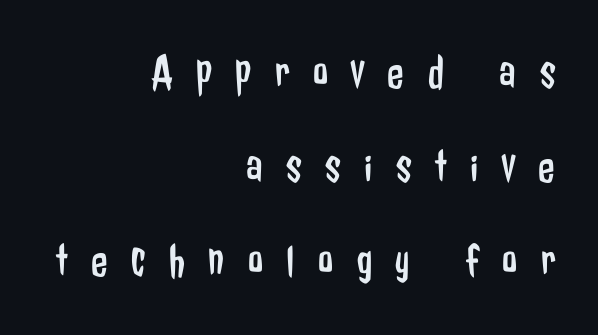
The image shows 48 px regular-weight, condensed sans-serif type, upright; set right-aligned, loose line spacing (1.96x), unusually wide letter spacing (+0.49 em), not underlined; low stroke contrast and a medium x-height.
